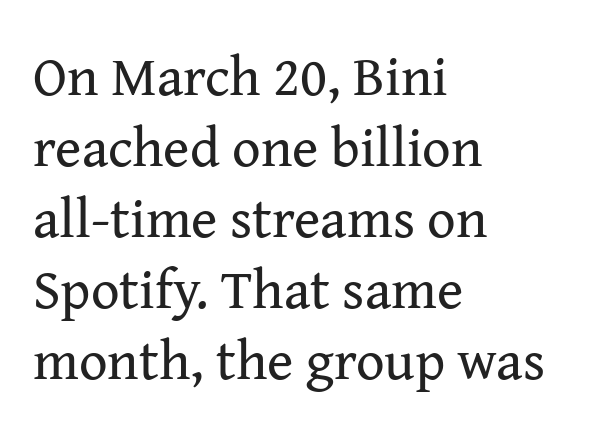
This rendering uses left alignment, leaving the right contour irregular. Quick note: underline off. Upright lettering throughout. This block has exactly the height ordinary leading produces. The tracking reads as untouched default to a designer's eye.
